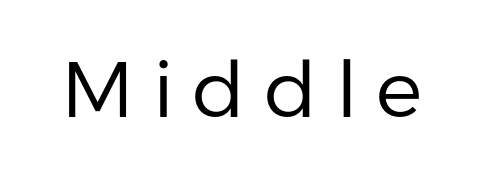
{"serif": "no", "italic": "no", "bold": "no", "weight": "regular", "width": "normal", "stroke_contrast": "low", "x_height": "medium", "monospaced": "no", "underline": "no", "letter_spacing": "wide", "letter_spacing_em": 0.24, "glyph_px": 78}
